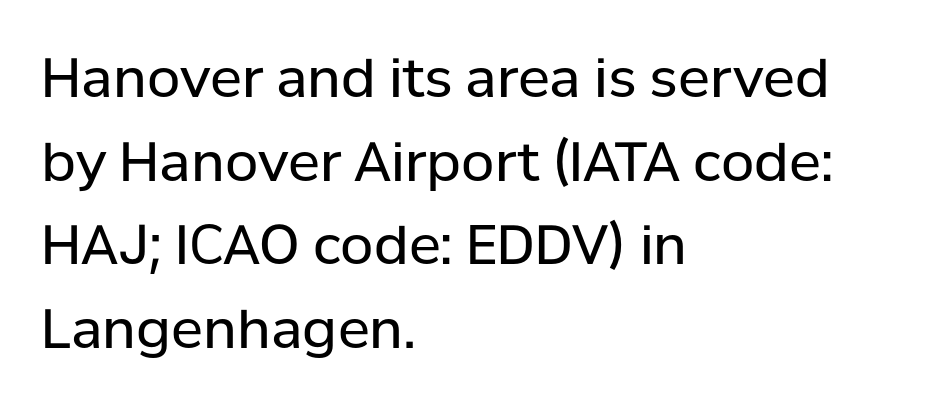
The baseline area is clear. Horizontal alignment here is leftward, the default for most running prose. Note: no serifs on the glyphs. Does extra space separate the letters? No, they use regular spacing. The passage shown is typed in a proportional face where columns would drift.
